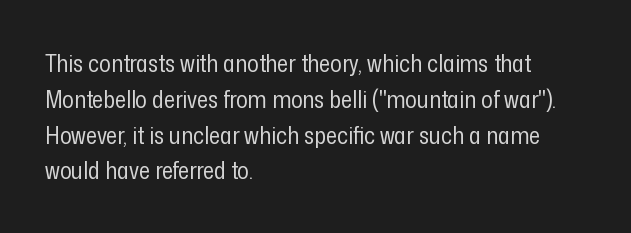
The setting favours the left margin, as ordinary paragraphs usually do. Upright lettering throughout. Letter spacing: default. No chunkiness to these letters — they're not bold.
